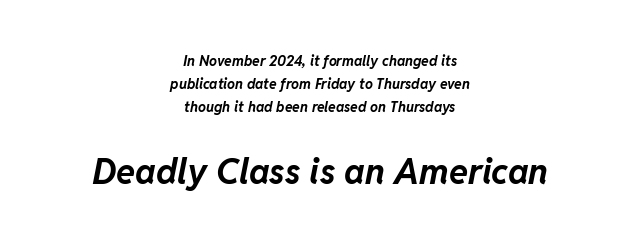
{"italic": "yes", "lean": "right", "slant_degrees": 11, "bold": "yes", "weight": "bold", "width": "normal", "stroke_contrast": "low", "x_height": "medium", "monospaced": "no", "underline": "no", "align": "center", "line_spacing": "normal", "line_spacing_ratio": 1.64, "letter_spacing": "normal", "letter_spacing_em": 0.0, "larger_block": "second", "size_ratio": 2.5, "glyph_px": 35}
